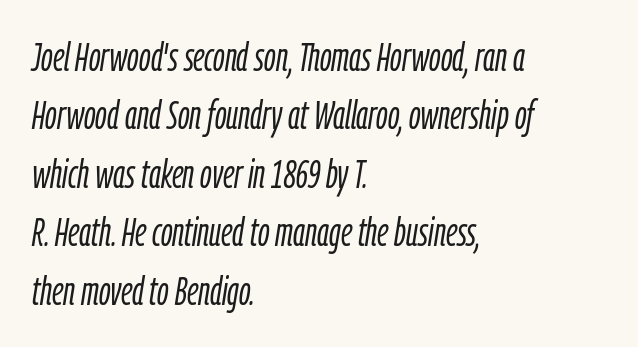
Q: Is the text bold? A: No.
Q: Is the text italic (slanted)? A: Yes, it leans right by about 9 degrees.
Q: Is the text underlined? A: No.
Q: How is the paragraph aligned? A: Left-aligned.
Q: Is the spacing between letters normal or unusually wide? A: Normal.
Q: Is the spacing between lines tight, normal or loose? A: Normal.
Q: Width (condensed, normal, or wide)? A: Condensed.
Q: Stroke contrast? A: Low.
Q: x-height? A: Medium.
Q: Monospaced? A: No.
